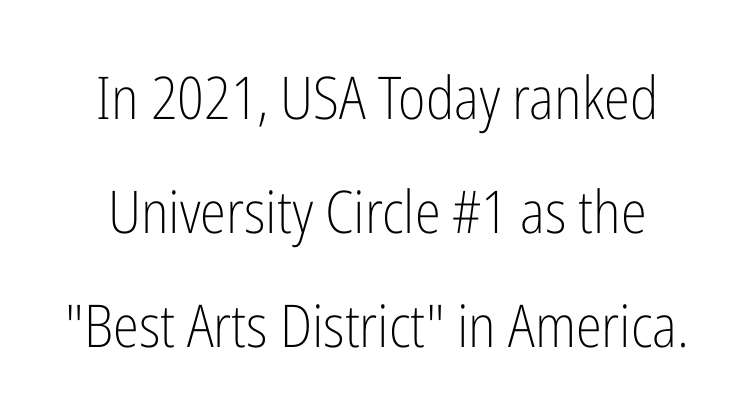
The image shows 59 px light, condensed sans-serif type, upright; set loose line spacing (1.93x), normal letter spacing, not underlined; low stroke contrast and a medium x-height.
